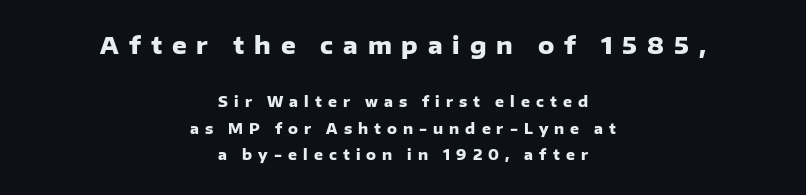
{"italic": "no", "bold": "yes", "underline": "no", "align": "center", "line_spacing": "loose", "line_spacing_ratio": 1.9, "letter_spacing": "wide", "letter_spacing_em": 0.43, "larger_block": "first", "size_ratio": 1.64, "glyph_px": 23}
